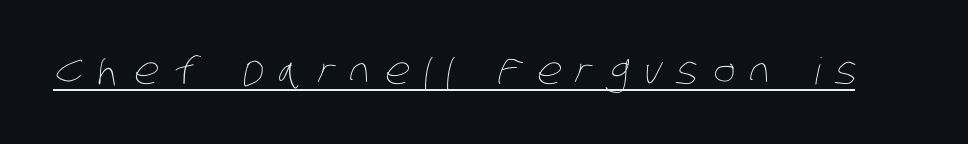
The image shows 37 px thin, condensed type; set unusually wide letter spacing (+0.4 em), underlined; low stroke contrast and a large x-height.
